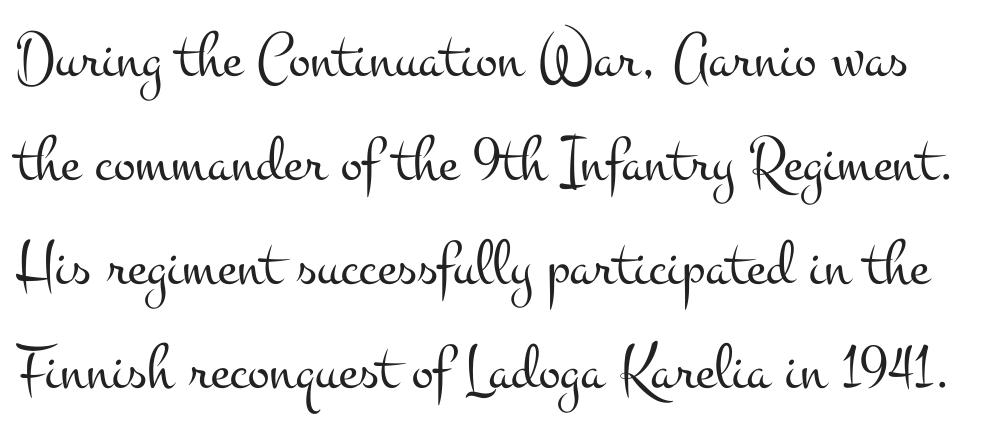
Horizontal bands of white between lines are of average thickness. The rendering uses natural spacing where letterforms have individual widths. Weight: regular or lighter. The passage shown has conventional tracking throughout.
